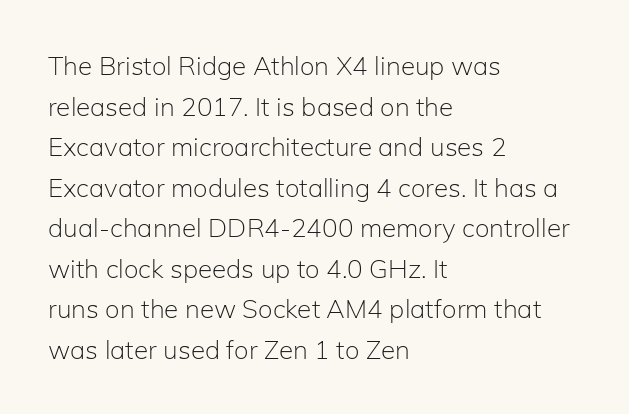
{"italic": "no", "bold": "no", "underline": "no", "align": "left", "line_spacing": "normal", "line_spacing_ratio": 1.56, "letter_spacing": "normal", "letter_spacing_em": 0.0, "glyph_px": 26}
